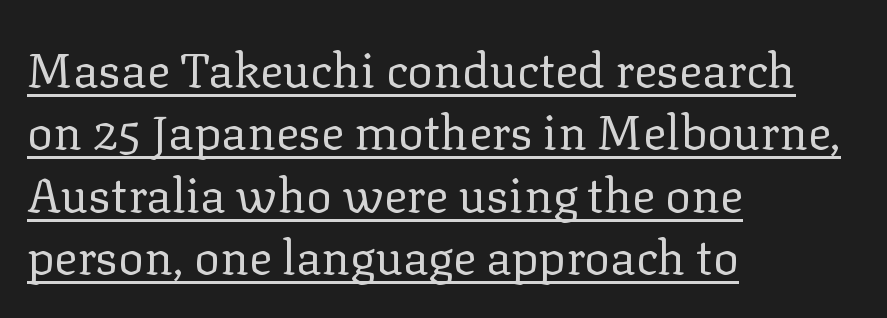
Q: Is the text bold? A: No.
Q: Is the text italic (slanted)? A: No, it is upright.
Q: Is the typeface a serif or a sans-serif typeface? A: Serif.
Q: Is the text underlined? A: Yes.
Q: How is the paragraph aligned? A: Left-aligned.
Q: Is the spacing between letters normal or unusually wide? A: Normal.
Q: Is the spacing between lines tight, normal or loose? A: Normal.
Q: Width (condensed, normal, or wide)? A: Normal.
Q: Stroke contrast? A: Low.
Q: x-height? A: Medium.
Q: Monospaced? A: No.
